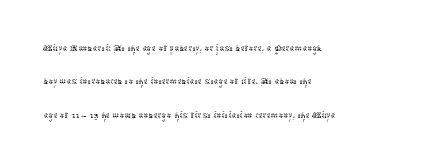
{"italic": "no", "bold": "no", "underline": "no", "align": "left", "line_spacing": "normal", "line_spacing_ratio": 1.45, "letter_spacing": "normal", "letter_spacing_em": 0.0, "glyph_px": 23}
